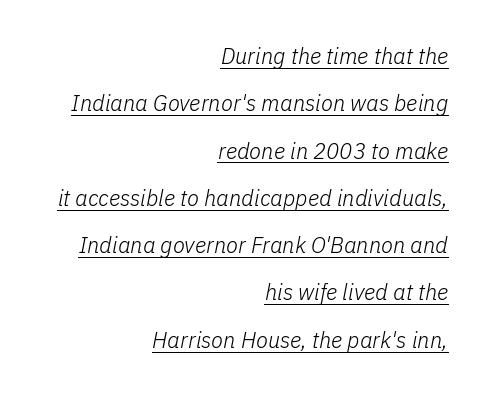
The image shows 22 px text type, italic (leaning right); set right-aligned, loose line spacing (2.15x), normal letter spacing, underlined.
